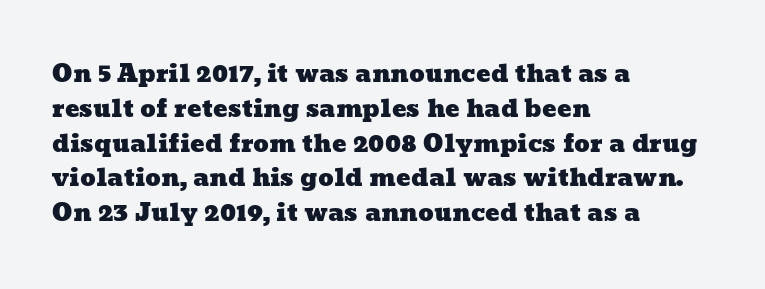
Q: Is the text underlined? A: No.
Q: How is the paragraph aligned? A: Left-aligned.
Q: Is the spacing between letters normal or unusually wide? A: Normal.
Q: Is the spacing between lines tight, normal or loose? A: Normal.
